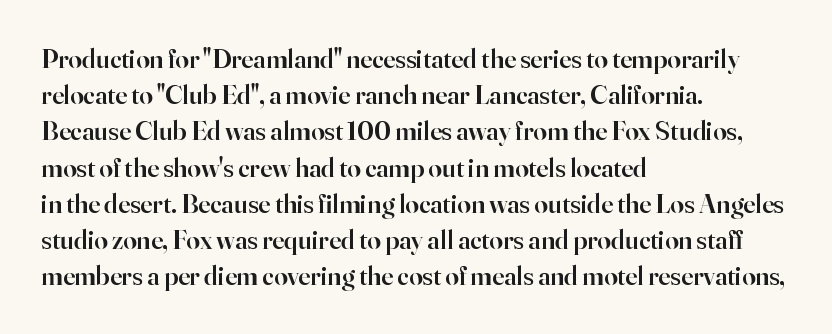
The image shows 27 px text type, upright; set left-aligned, normal line spacing (1.34x), normal letter spacing, not underlined.
